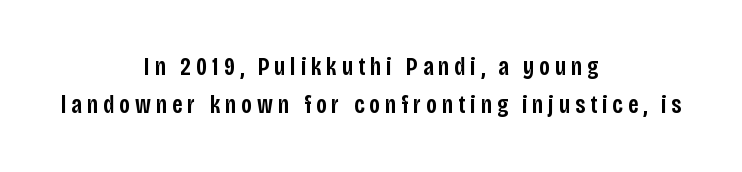
Q: Is the text bold? A: Semi-bold.
Q: Is the text italic (slanted)? A: No, it is upright.
Q: Is the text underlined? A: No.
Q: How is the paragraph aligned? A: Centered.
Q: Is the spacing between letters normal or unusually wide? A: Unusually wide.
Q: Is the spacing between lines tight, normal or loose? A: Normal.
